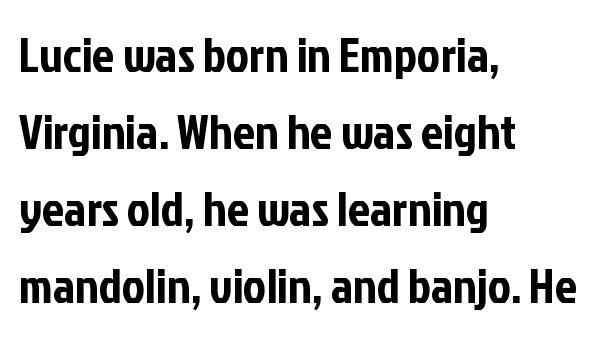
Q: Is the text italic (slanted)? A: No, it is upright.
Q: Is the typeface a serif or a sans-serif typeface? A: Sans-serif.
Q: Is the text underlined? A: No.
Q: How is the paragraph aligned? A: Left-aligned.
Q: Is the spacing between letters normal or unusually wide? A: Normal.
Q: Is the spacing between lines tight, normal or loose? A: Normal.
Q: Width (condensed, normal, or wide)? A: Condensed.
Q: Stroke contrast? A: Low.
Q: x-height? A: Medium.
Q: Monospaced? A: No.
